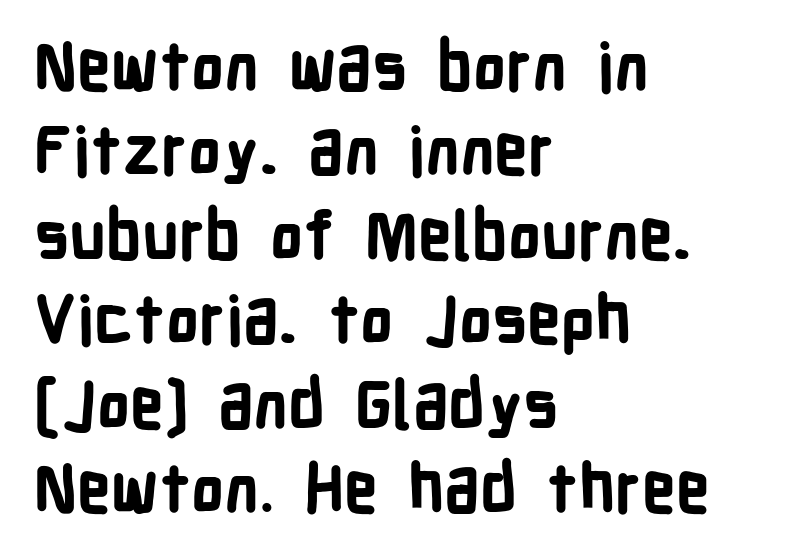
Q: Is the text bold? A: Yes.
Q: Is the text italic (slanted)? A: No, it is upright.
Q: Is the typeface a serif or a sans-serif typeface? A: Sans-serif.
Q: Is the text underlined? A: No.
Q: How is the paragraph aligned? A: Left-aligned.
Q: Is the spacing between letters normal or unusually wide? A: Normal.
Q: Is the spacing between lines tight, normal or loose? A: Normal.
Q: Width (condensed, normal, or wide)? A: Condensed.
Q: Stroke contrast? A: Low.
Q: x-height? A: Medium.
Q: Monospaced? A: No.
